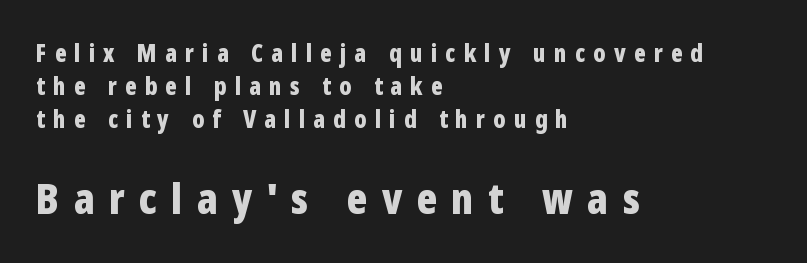
{"serif": "no", "italic": "no", "bold": "yes", "weight": "bold", "width": "condensed", "stroke_contrast": "low", "x_height": "medium", "monospaced": "no", "underline": "no", "align": "left", "line_spacing": "normal", "line_spacing_ratio": 1.38, "letter_spacing": "wide", "letter_spacing_em": 0.34, "larger_block": "second", "size_ratio": 1.75, "glyph_px": 42}
